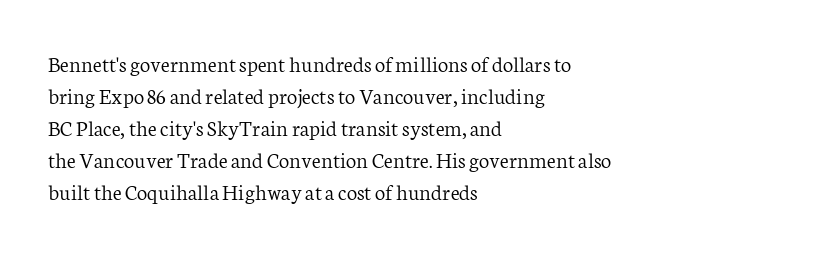
Q: Is the text bold? A: No.
Q: Is the text italic (slanted)? A: No, it is upright.
Q: Is the text underlined? A: No.
Q: How is the paragraph aligned? A: Left-aligned.
Q: Is the spacing between letters normal or unusually wide? A: Normal.
Q: Is the spacing between lines tight, normal or loose? A: Normal.
